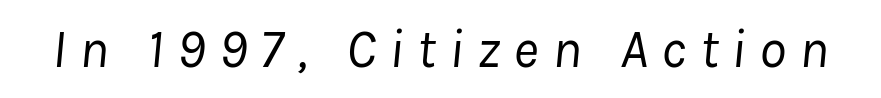
The image shows 54 px regular-weight type, italic (leaning right); set unusually wide letter spacing (+0.25 em), not underlined; low stroke contrast and a medium x-height.
